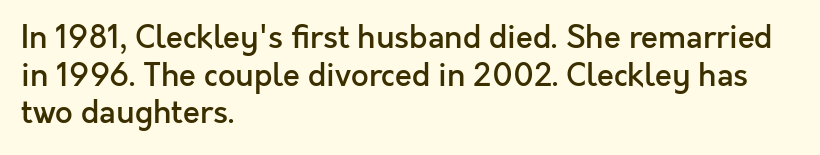
The image shows 31 px semibold sans-serif type, upright; set left-aligned, line spacing 1.21x, normal letter spacing, not underlined; a medium x-height.
